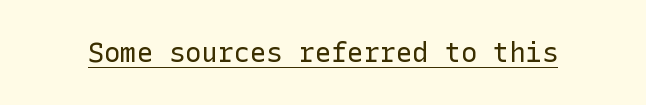
{"italic": "no", "bold": "no", "underline": "yes", "letter_spacing": "normal", "letter_spacing_em": 0.0, "glyph_px": 27}
